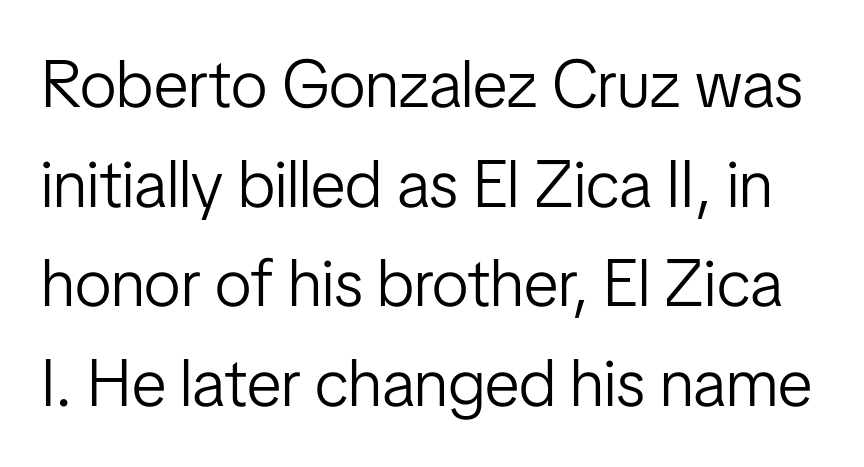
{"serif": "no", "italic": "no", "bold": "no", "weight": "light", "width": "condensed", "stroke_contrast": "low", "x_height": "medium", "monospaced": "no", "underline": "no", "line_spacing": "normal", "line_spacing_ratio": 1.51, "letter_spacing": "normal", "letter_spacing_em": 0.0, "glyph_px": 66}
